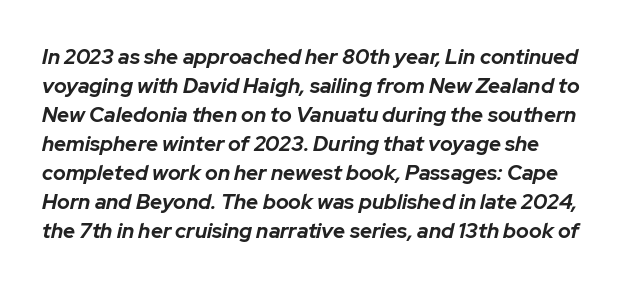
The image shows 21 px bold type, italic (leaning right); set normal line spacing (1.38x), normal letter spacing, not underlined.
